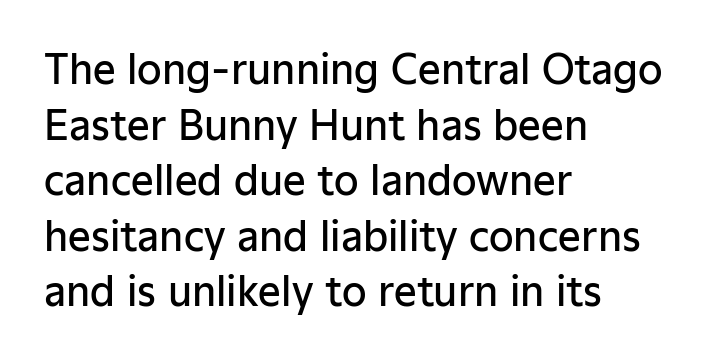
This is roman type, the default non-slanted kind. Quick note: interline space is typical. The face used here is proportionally spaced, like ordinary book or web type. The passage is arranged the way most books set body copy — flush left. Default kerning and tracking; the words read as compact shapes.
